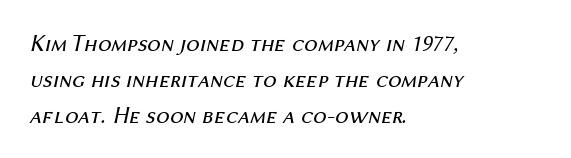
Ink coverage per letter is moderate at most. The rows are spaced the way most documents space them. Bare-footed words on every line. The letterforms sit shoulder to shoulder at normal distance. Line starts are locked; line ends wander. Posture: slanted.
